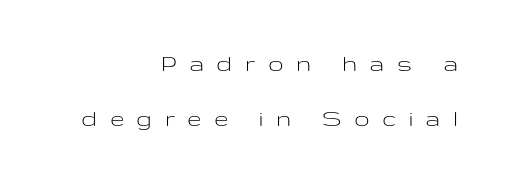
The letters look calm and open, with moderate or lighter stems. This rendering features lettering with no underline. Characters follow at a spacing far wider than the type designer built in. Designer's note — italics off, roman on. Horizontally, the lines are justified to the trailing edge only.
